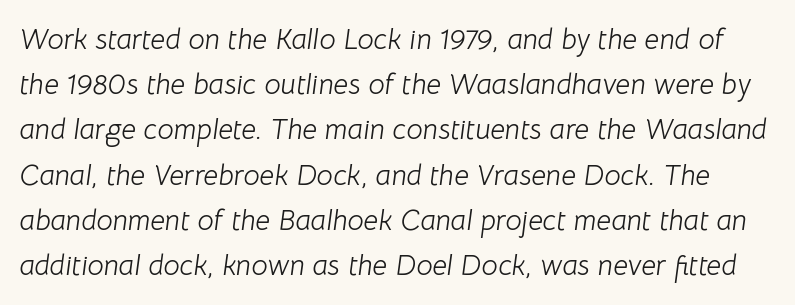
The axis of the letterforms is tilted away from vertical. The gaps between neighbouring characters are ordinary and unremarkable. The space between consecutive lines is moderate. The space beneath each line is pristine and unruled.
